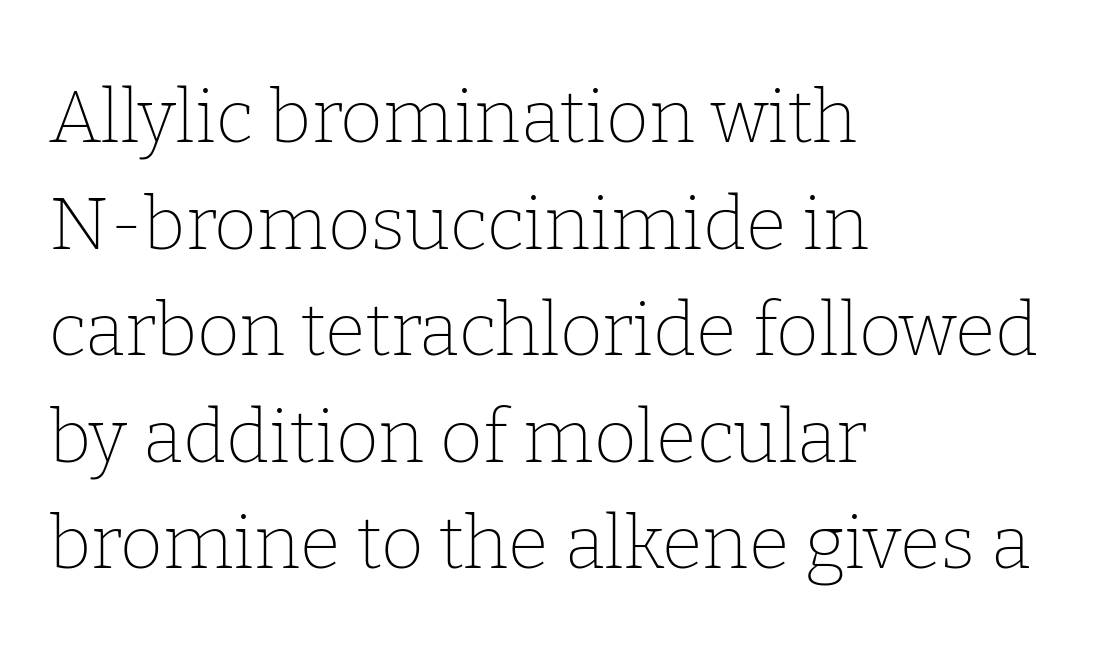
The image shows 74 px thin serif type, upright; set left-aligned, normal line spacing (1.44x), normal letter spacing, not underlined; low stroke contrast and a medium x-height.
